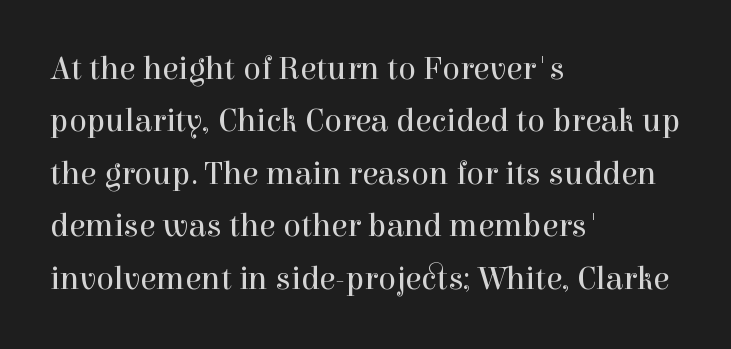
The rendering uses natural spacing where letterforms have individual widths. The weight would be labelled regular, book, light, or lighter still. The leading is moderate, giving the passage an even texture. The text block is weighted toward the left margin, trailing off unevenly rightward. In terms of letterspacing, this is plain default setting.
